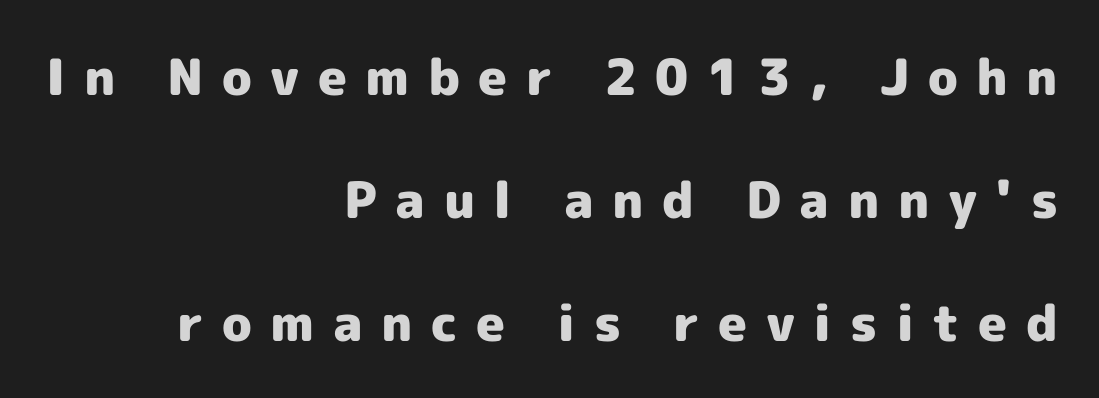
{"serif": "no", "italic": "no", "bold": "yes", "weight": "heavy", "width": "normal", "x_height": "medium", "monospaced": "no", "underline": "no", "align": "right", "line_spacing": "loose", "line_spacing_ratio": 2.46, "letter_spacing": "wide", "letter_spacing_em": 0.37, "glyph_px": 50}
